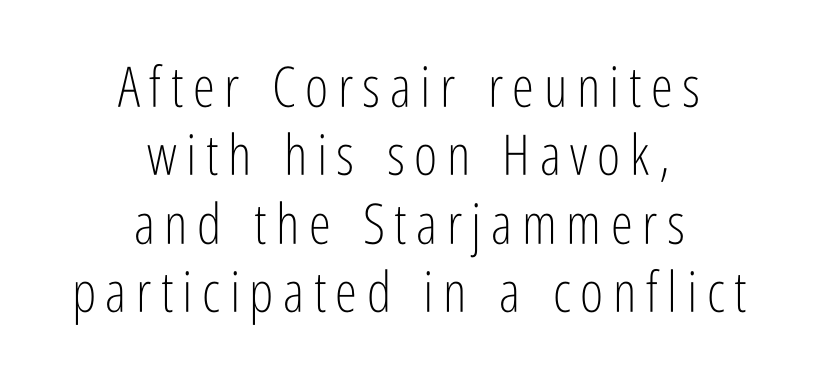
Q: Is the text bold? A: No.
Q: Is the text italic (slanted)? A: No, it is upright.
Q: Is the typeface a serif or a sans-serif typeface? A: Sans-serif.
Q: Is the text underlined? A: No.
Q: How is the paragraph aligned? A: Centered.
Q: Width (condensed, normal, or wide)? A: Condensed.
Q: Stroke contrast? A: Low.
Q: x-height? A: Medium.
Q: Monospaced? A: No.
